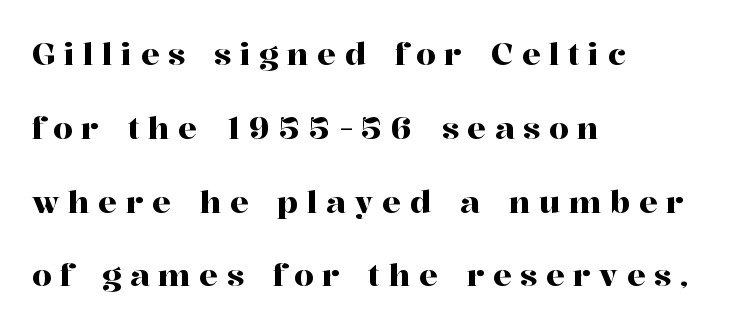
The image shows 31 px serif type, upright; set left-aligned, loose line spacing (2.38x), unusually wide letter spacing (+0.28 em), not underlined; high stroke contrast and a medium x-height.
